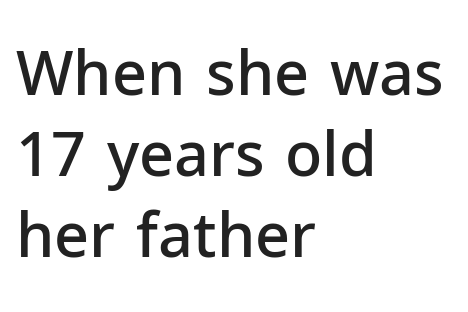
The image shows 61 px semibold sans-serif type, upright; set left-aligned, normal line spacing (1.33x), normal letter spacing, not underlined; low stroke contrast and a medium x-height.
